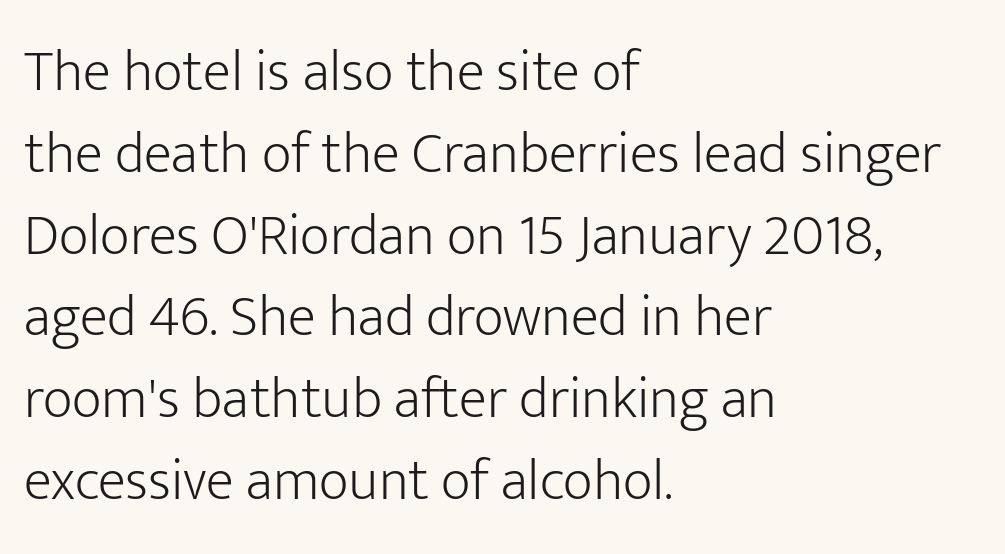
Q: Is the text bold? A: No.
Q: Is the text italic (slanted)? A: No, it is upright.
Q: Is the typeface a serif or a sans-serif typeface? A: Sans-serif.
Q: Is the text underlined? A: No.
Q: How is the paragraph aligned? A: Left-aligned.
Q: Is the spacing between letters normal or unusually wide? A: Normal.
Q: Is the spacing between lines tight, normal or loose? A: Normal.
Q: Width (condensed, normal, or wide)? A: Normal.
Q: Stroke contrast? A: Low.
Q: x-height? A: Medium.
Q: Monospaced? A: No.
